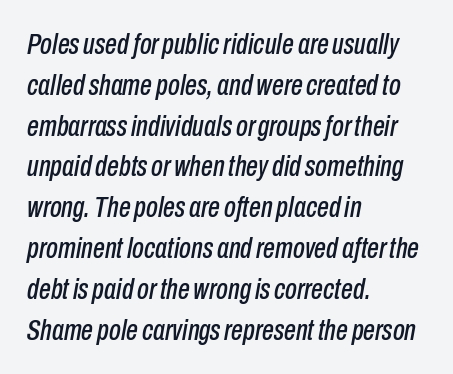
The image shows 30 px condensed type, italic (leaning right); set left-aligned, normal line spacing (1.36x), normal letter spacing, not underlined; low stroke contrast and a medium x-height.
